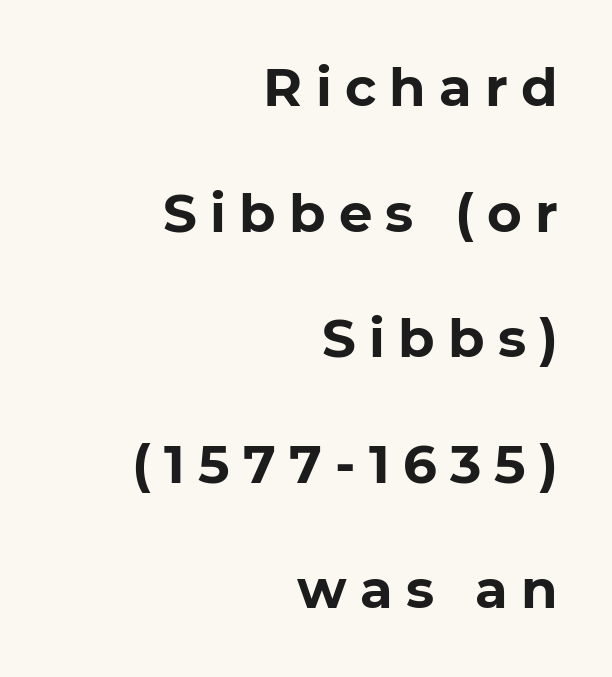
{"serif": "no", "italic": "no", "bold": "yes", "weight": "bold", "width": "normal", "stroke_contrast": "low", "x_height": "medium", "monospaced": "no", "underline": "no", "align": "right", "line_spacing": "loose", "line_spacing_ratio": 2.37, "letter_spacing": "wide", "letter_spacing_em": 0.25, "glyph_px": 53}
